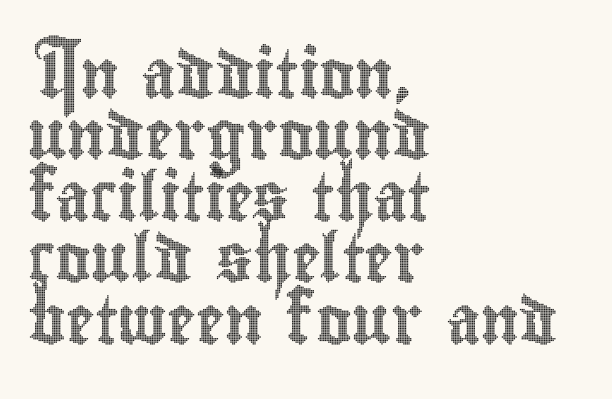
{"italic": "no", "width": "condensed", "x_height": "small", "monospaced": "no", "underline": "no", "align": "left", "line_spacing": "normal", "line_spacing_ratio": 1.28, "letter_spacing": "normal", "letter_spacing_em": 0.0, "glyph_px": 48}
